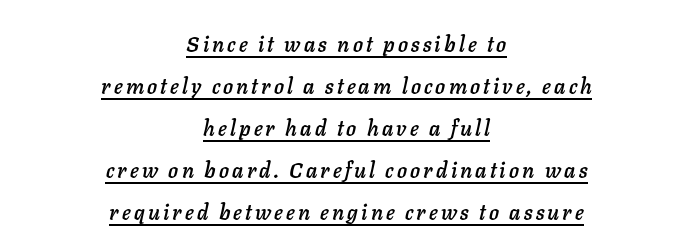
Honestly, the rows look like they've been pulled way apart. The paragraph has two soft edges and a firm central axis. The string is rendered with underlining switched on. The specimen reads as italic at a glance.
